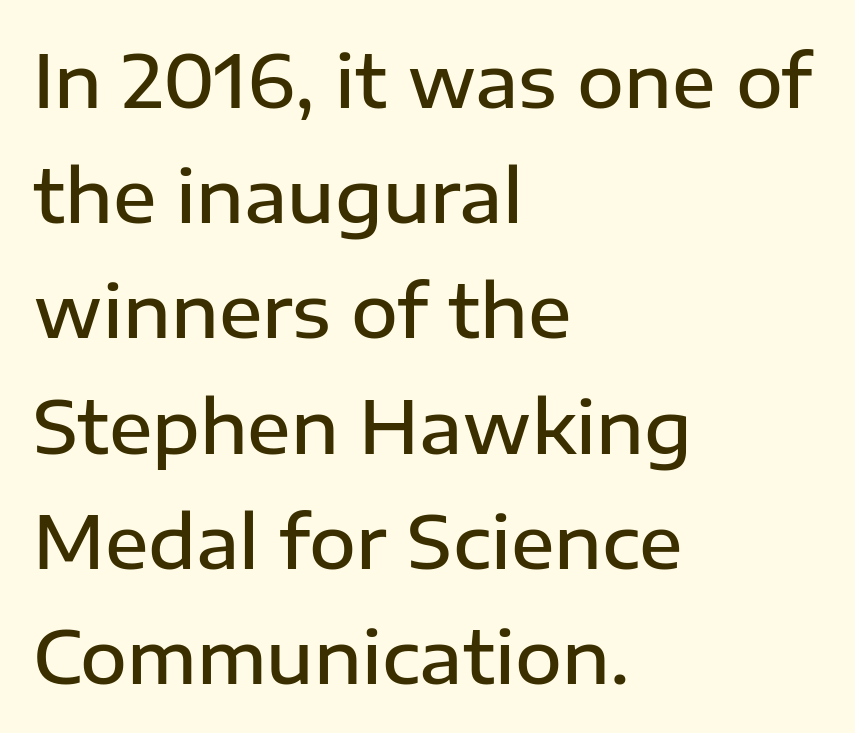
{"serif": "no", "italic": "no", "bold": "semi", "weight": "semibold", "width": "normal", "stroke_contrast": "low", "x_height": "medium", "monospaced": "no", "underline": "no", "align": "left", "line_spacing": "normal", "line_spacing_ratio": 1.6, "letter_spacing": "normal", "letter_spacing_em": 0.0, "glyph_px": 72}
